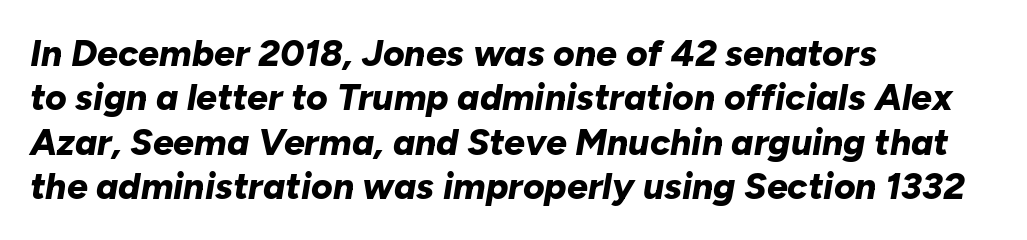
{"italic": "yes", "lean": "right", "slant_degrees": 10, "bold": "yes", "weight": "bold", "width": "normal", "stroke_contrast": "low", "x_height": "medium", "monospaced": "no", "underline": "no", "align": "left", "line_spacing_ratio": 1.2, "letter_spacing": "normal", "letter_spacing_em": 0.0, "glyph_px": 37}
